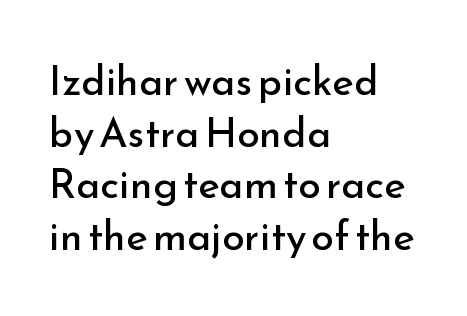
{"serif": "no", "italic": "no", "bold": "no", "weight": "regular", "width": "normal", "stroke_contrast": "low", "x_height": "small", "monospaced": "no", "underline": "no", "align": "left", "line_spacing": "normal", "line_spacing_ratio": 1.26, "letter_spacing": "normal", "letter_spacing_em": 0.0, "glyph_px": 41}
